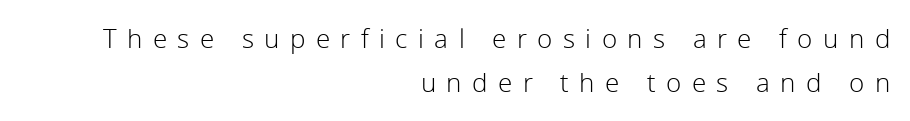
{"italic": "no", "bold": "no", "underline": "no", "align": "right", "line_spacing": "normal", "line_spacing_ratio": 1.7, "letter_spacing": "wide", "letter_spacing_em": 0.4, "glyph_px": 26}
